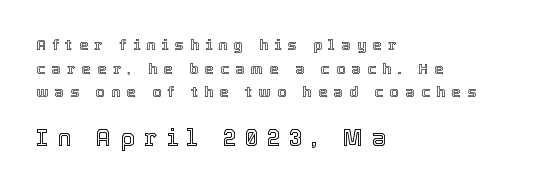
Q: Is the text italic (slanted)? A: No, it is upright.
Q: Is the text underlined? A: No.
Q: How is the paragraph aligned? A: Left-aligned.
Q: Is the spacing between letters normal or unusually wide? A: Unusually wide.
Q: Is the spacing between lines tight, normal or loose? A: Normal.
Q: Which block of text is set in a larger size, the first (top) or the second (bottom)? A: The second (bottom) one.
